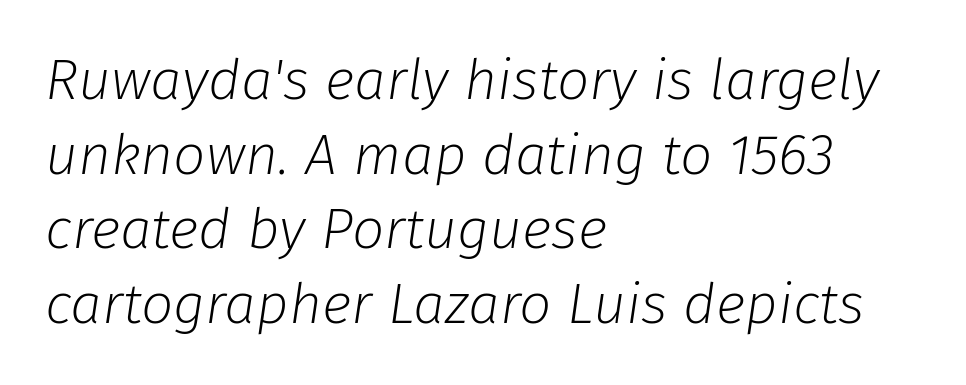
The image shows 57 px light type, italic (leaning right); set left-aligned, normal line spacing (1.31x), normal letter spacing, not underlined; low stroke contrast and a medium x-height.
